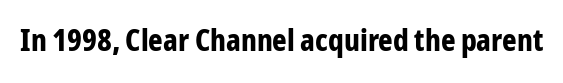
{"serif": "no", "italic": "no", "bold": "yes", "weight": "bold", "width": "condensed", "stroke_contrast": "low", "x_height": "medium", "monospaced": "no", "underline": "no", "letter_spacing": "normal", "letter_spacing_em": 0.0, "glyph_px": 31}
